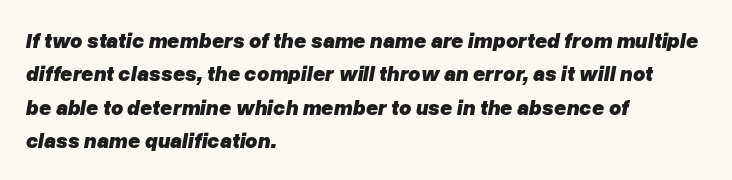
{"italic": "yes", "lean": "right", "slant_degrees": 10, "bold": "yes", "underline": "no", "align": "left", "line_spacing": "normal", "line_spacing_ratio": 1.59, "letter_spacing": "normal", "letter_spacing_em": 0.0, "glyph_px": 21}
